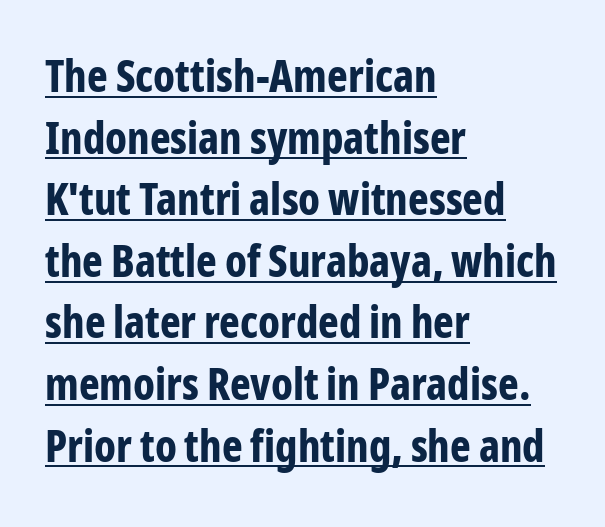
The image shows 44 px bold, condensed sans-serif type, upright; set left-aligned, normal line spacing (1.4x), normal letter spacing, underlined; low stroke contrast and a medium x-height.
